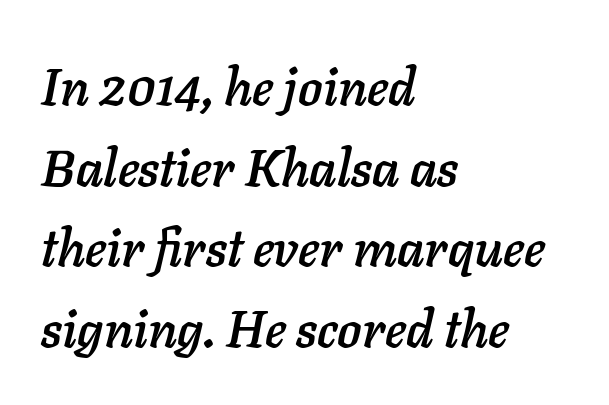
The image shows 51 px text type, italic (leaning right); set left-aligned, normal line spacing (1.58x), normal letter spacing, not underlined; low stroke contrast and a medium x-height.
